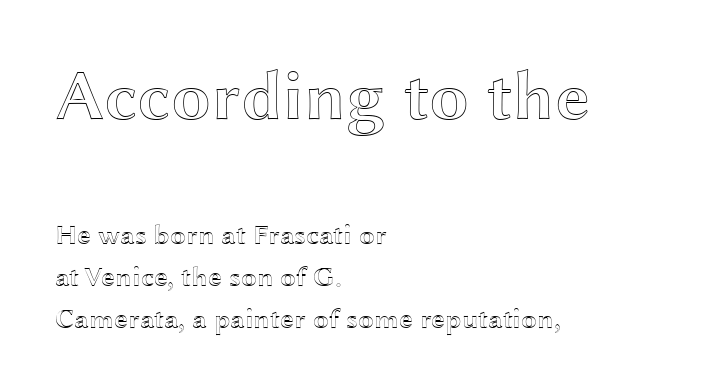
Q: Is the text italic (slanted)? A: No, it is upright.
Q: Is the text underlined? A: No.
Q: How is the paragraph aligned? A: Left-aligned.
Q: Is the spacing between letters normal or unusually wide? A: Normal.
Q: Is the spacing between lines tight, normal or loose? A: Normal.
Q: Which block of text is set in a larger size, the first (top) or the second (bottom)? A: The first (top) one.
Q: Width (condensed, normal, or wide)? A: Wide.
Q: x-height? A: Medium.
Q: Monospaced? A: No.
